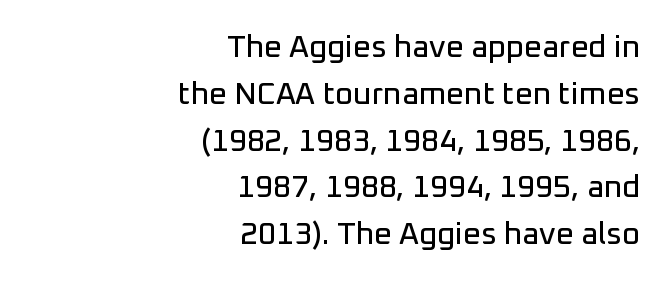
The rendering shows plain stroke endings on the letterforms — a sans-serif design. The space between consecutive lines is moderate. The gap between lines stays unmarked. Nobody touched the tracking dial on this one. Does the lettering tilt? It doesn't — this is upright. The face used here is proportionally spaced, like ordinary book or web type.
